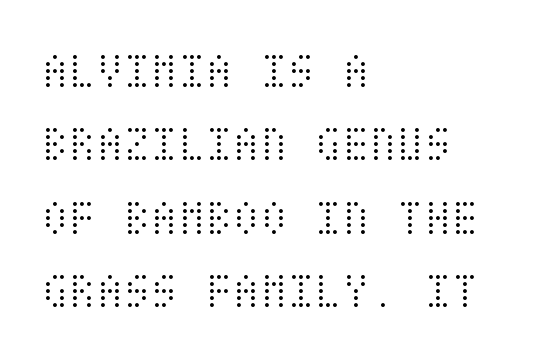
The image shows 50 px light, condensed type, upright; set left-aligned, normal line spacing (1.47x), normal letter spacing, not underlined; medium stroke contrast and a large x-height.
